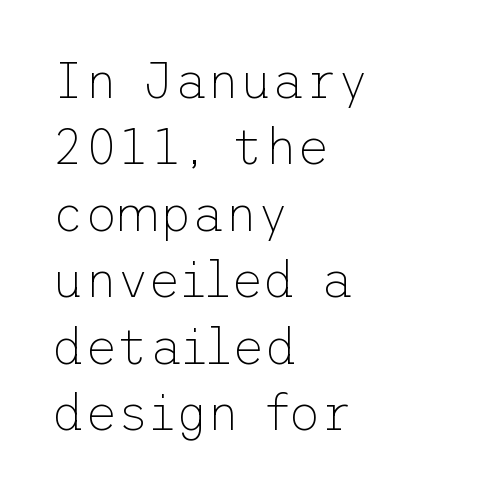
{"serif": "no", "italic": "no", "bold": "no", "weight": "thin", "width": "normal", "stroke_contrast": "low", "x_height": "medium", "underline": "no", "align": "left", "line_spacing": "normal", "line_spacing_ratio": 1.33, "letter_spacing": "normal", "letter_spacing_em": 0.0, "glyph_px": 50}
